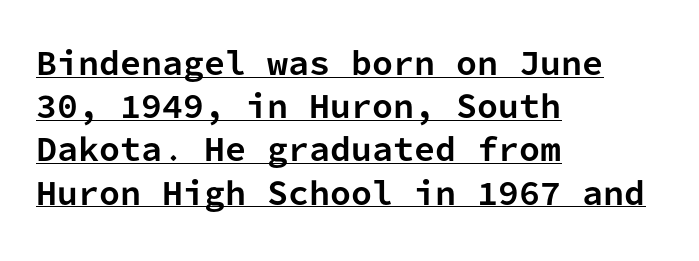
The image shows 30 px bold sans-serif type, upright, monospaced; set left-aligned, normal line spacing (1.44x), normal letter spacing, underlined; low stroke contrast and a medium x-height.
